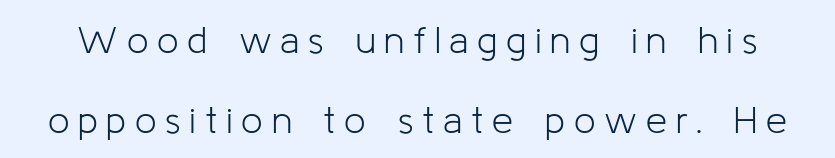
The image shows 38 px light sans-serif type, upright; set loose line spacing (2.1x), unusually wide letter spacing (+0.23 em), not underlined; low stroke contrast and a medium x-height.
